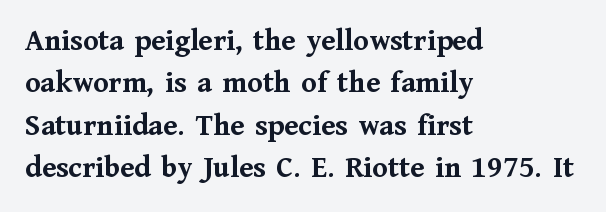
The image shows 31 px semibold serif type, upright; set left-aligned, normal line spacing (1.37x), normal letter spacing, not underlined; medium stroke contrast and a medium x-height.
